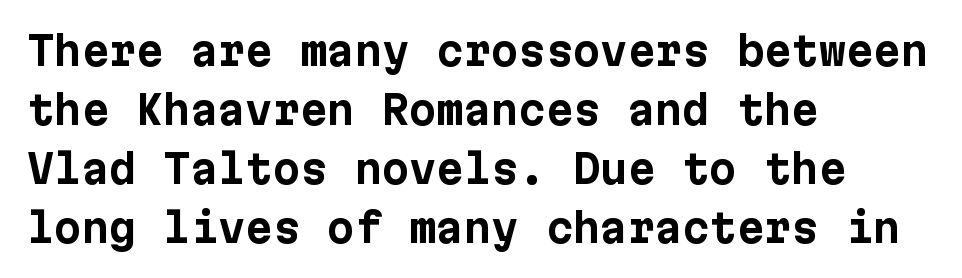
{"serif": "no", "italic": "no", "bold": "yes", "weight": "bold", "width": "normal", "stroke_contrast": "low", "x_height": "medium", "underline": "no", "align": "left", "line_spacing": "normal", "line_spacing_ratio": 1.51, "letter_spacing": "normal", "letter_spacing_em": 0.0, "glyph_px": 39}
